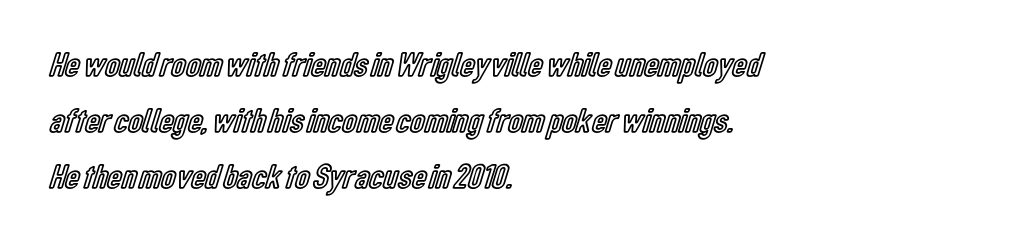
This sample has the flowing, uneven cadence of proportional lettering. These lines are set flush left with a ragged right edge. Any mark beneath the type? The region is blank. Successive baselines arrive at the customary interval.
